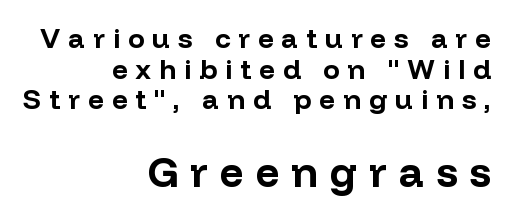
The image shows 42 px bold sans-serif type, upright; set right-aligned, tight line spacing (1.09x), unusually wide letter spacing (+0.28 em), not underlined; the second (bottom) block is 1.5x larger; low stroke contrast and a medium x-height.
